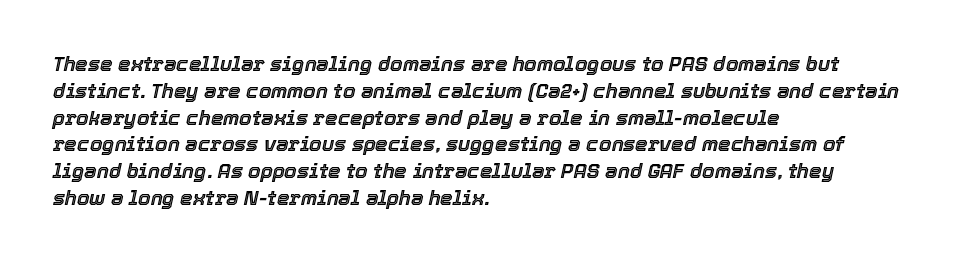
The image shows 20 px text type, italic (leaning right); set left-aligned, normal line spacing (1.34x), normal letter spacing, not underlined.
